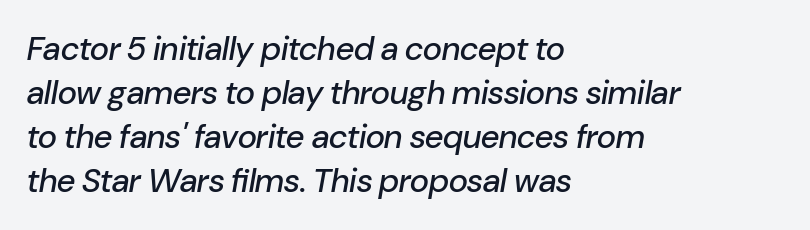
Q: Is the text italic (slanted)? A: Yes, it leans right by about 10 degrees.
Q: Is the text underlined? A: No.
Q: How is the paragraph aligned? A: Left-aligned.
Q: Is the spacing between letters normal or unusually wide? A: Normal.
Q: Is the spacing between lines tight, normal or loose? A: Normal.
Q: Width (condensed, normal, or wide)? A: Normal.
Q: Stroke contrast? A: Low.
Q: x-height? A: Medium.
Q: Monospaced? A: No.
